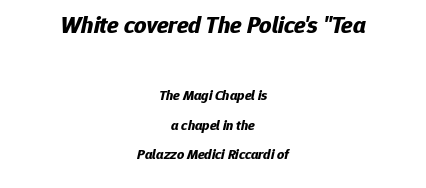
Check under the words: just untouched page. This block would shrink considerably if given ordinary leading; it's expanded now. You get the large type first, then a drop to smaller type. In CSS terms this would be text-align: center.
